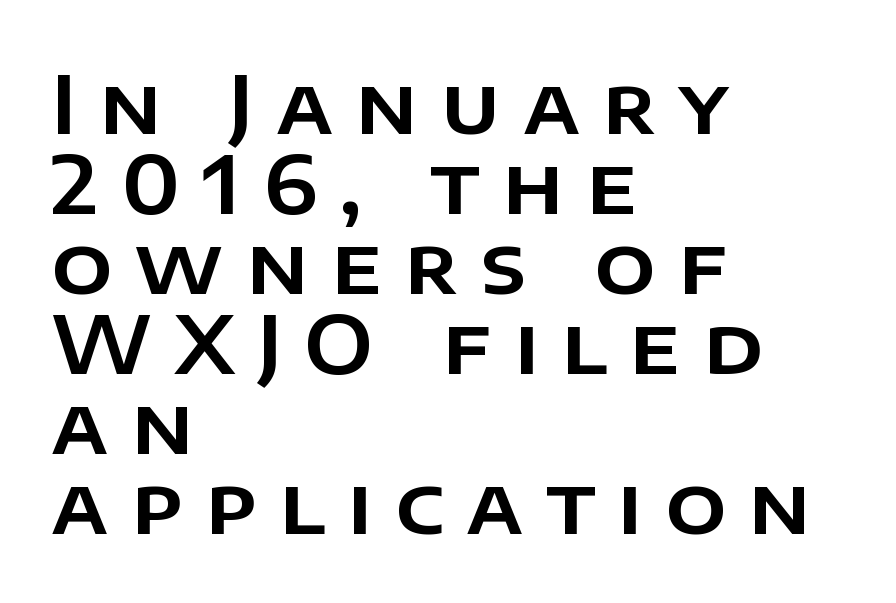
{"serif": "no", "italic": "no", "width": "normal", "stroke_contrast": "low", "x_height": "large", "monospaced": "no", "underline": "no", "align": "left", "line_spacing": "tight", "line_spacing_ratio": 1.0, "letter_spacing": "wide", "letter_spacing_em": 0.28, "glyph_px": 80}
